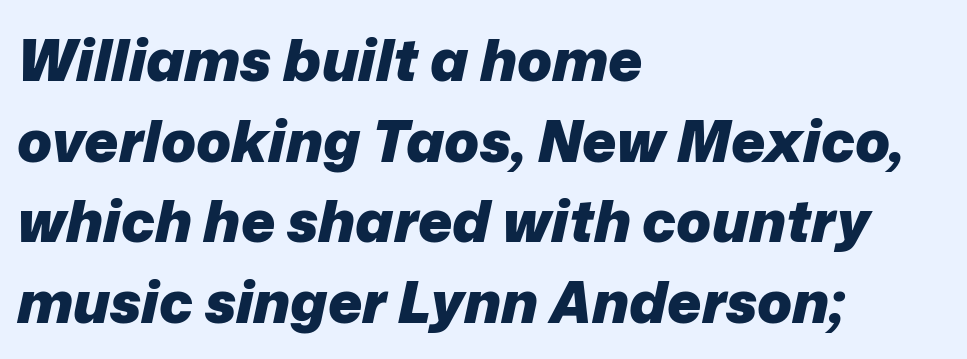
The rendering applies a slant to the glyphs. Rule under the text: the space is simply empty. Honestly, the row spacing looks completely unremarkable. Standard letterfit; no display-style spreading of the glyphs. In terms of weight, the rendering is a true, heavy bold. The rendering anchors every line to the left-hand side.
